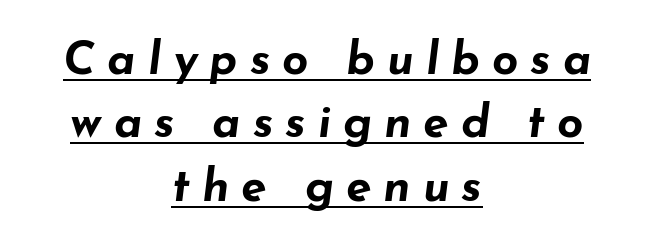
Q: Is the text bold? A: Yes.
Q: Is the text italic (slanted)? A: Yes, it leans right by about 7 degrees.
Q: Is the text underlined? A: Yes.
Q: How is the paragraph aligned? A: Centered.
Q: Is the spacing between letters normal or unusually wide? A: Unusually wide.
Q: Is the spacing between lines tight, normal or loose? A: Normal.
Q: Width (condensed, normal, or wide)? A: Wide.
Q: Stroke contrast? A: Low.
Q: x-height? A: Small.
Q: Monospaced? A: No.
